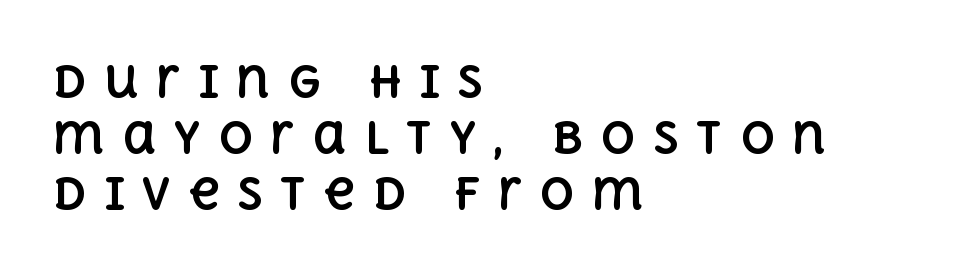
Q: Is the text bold? A: Yes.
Q: Is the text italic (slanted)? A: No, it is upright.
Q: Is the text underlined? A: No.
Q: How is the paragraph aligned? A: Left-aligned.
Q: Is the spacing between letters normal or unusually wide? A: Unusually wide.
Q: Is the spacing between lines tight, normal or loose? A: Normal.
Q: Width (condensed, normal, or wide)? A: Normal.
Q: x-height? A: Large.
Q: Monospaced? A: No.
